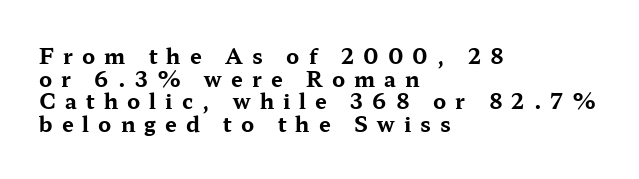
Casual observation: everything's shoved over to the left. This is the regular roman posture of the typeface. A bare baseline throughout the passage. Display-style spreading of the glyphs; the letterfit is very open. Does the weight exceed regular? Yes, all the way to bold.
